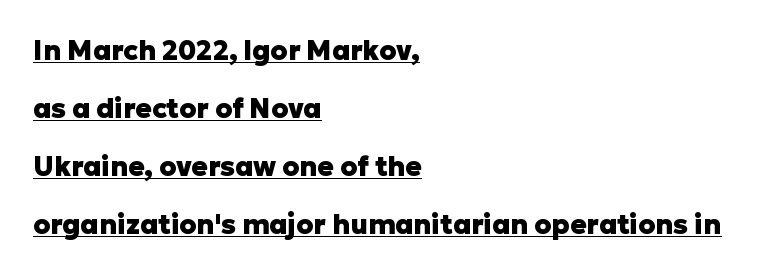
{"italic": "no", "bold": "yes", "underline": "yes", "align": "left", "line_spacing": "loose", "line_spacing_ratio": 2.15, "letter_spacing": "normal", "letter_spacing_em": 0.0, "glyph_px": 27}
